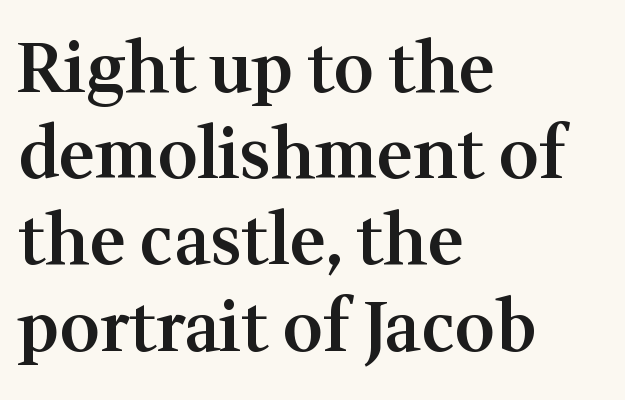
This block has exactly the height ordinary leading produces. The area under the type is left untouched. This sample has the flowing, uneven cadence of proportional lettering. This sample uses plain, unmodified letter spacing.
